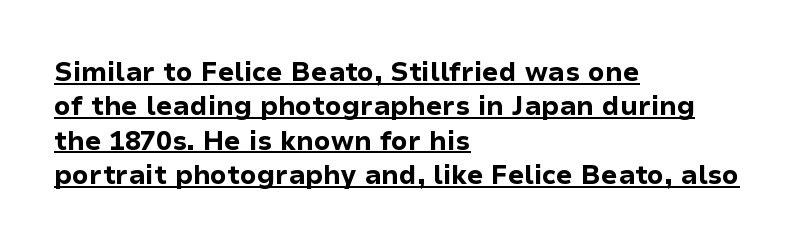
The image shows 26 px bold type, upright; set left-aligned, normal line spacing (1.32x), normal letter spacing, underlined.
